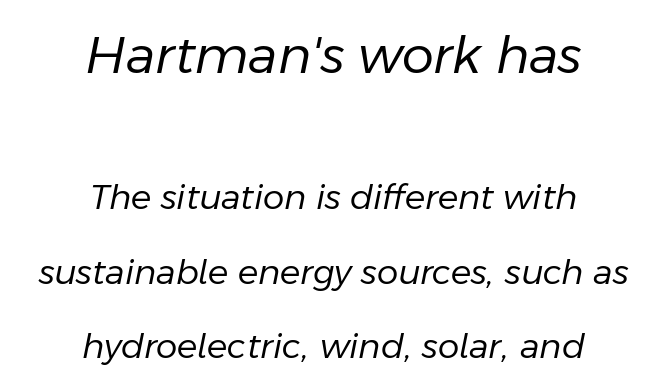
{"italic": "yes", "lean": "right", "slant_degrees": 11, "bold": "no", "weight": "regular", "width": "normal", "stroke_contrast": "low", "x_height": "medium", "monospaced": "no", "underline": "no", "align": "center", "line_spacing": "loose", "line_spacing_ratio": 2.19, "letter_spacing": "normal", "letter_spacing_em": 0.0, "larger_block": "first", "size_ratio": 1.5, "glyph_px": 51}
